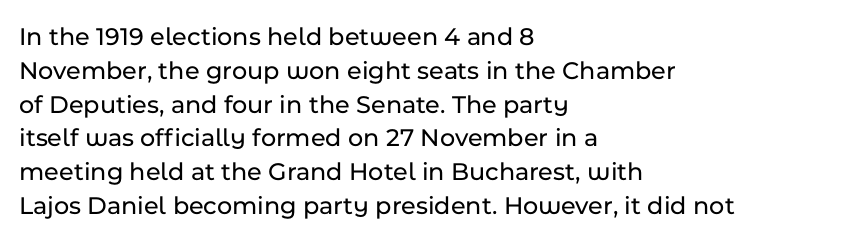
{"italic": "no", "underline": "no", "align": "left", "line_spacing": "normal", "line_spacing_ratio": 1.3, "letter_spacing": "normal", "letter_spacing_em": 0.0, "glyph_px": 26}
